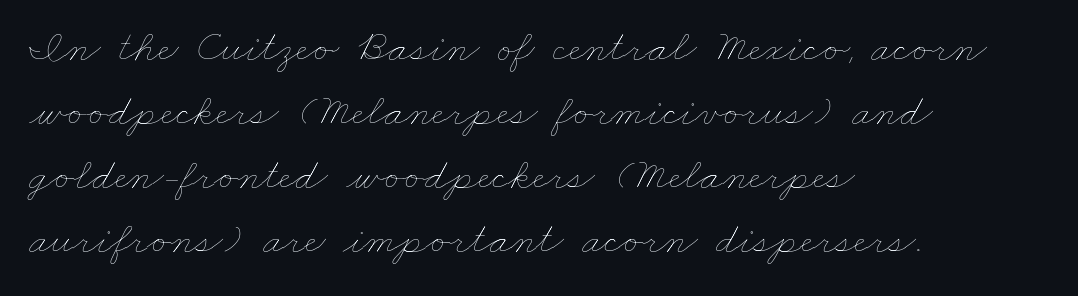
{"bold": "no", "weight": "thin", "width": "wide", "stroke_contrast": "low", "x_height": "small", "monospaced": "no", "underline": "no", "align": "left", "line_spacing": "normal", "line_spacing_ratio": 1.42, "letter_spacing": "normal", "letter_spacing_em": 0.0, "glyph_px": 45}
